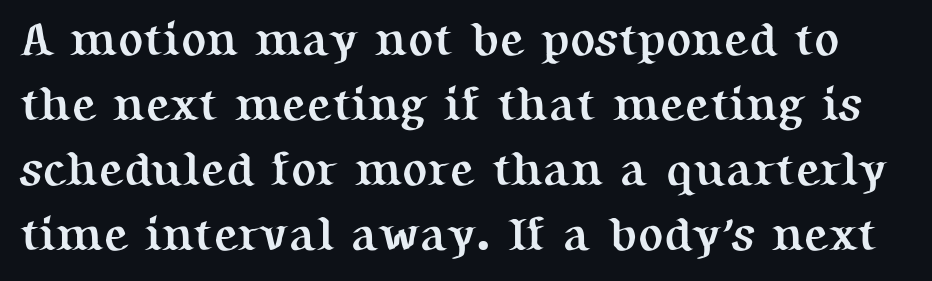
The image shows 47 px semibold serif type, upright; set normal line spacing (1.38x), normal letter spacing, not underlined; medium stroke contrast and a medium x-height.
